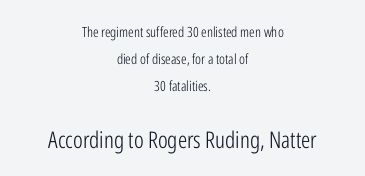
Horizontal bands of white between lines are thick stripes. No heavy texture on the line: the type isn't bold. Observe the ordinary spacing: letters are neighbours, not strangers. Ordinary non-slanted type is in use. The space directly below the letters is spotless.
